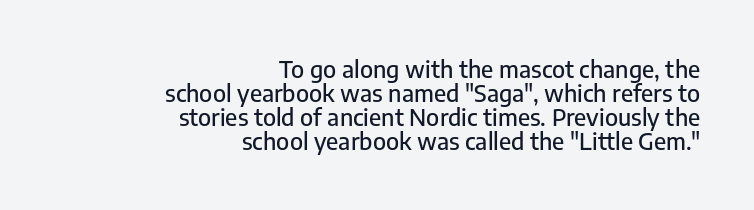
The image shows 23 px text type, upright; set right-aligned, tight line spacing (1.04x), normal letter spacing, not underlined.
